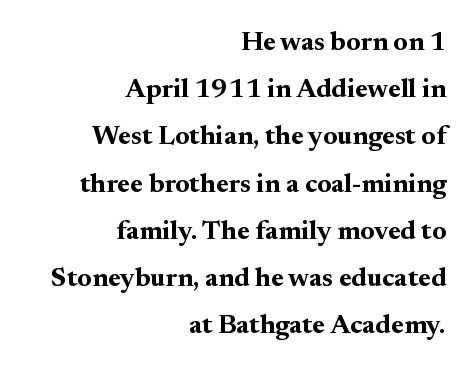
The image shows 27 px bold type, upright; set right-aligned, line spacing 1.75x, normal letter spacing, not underlined.
